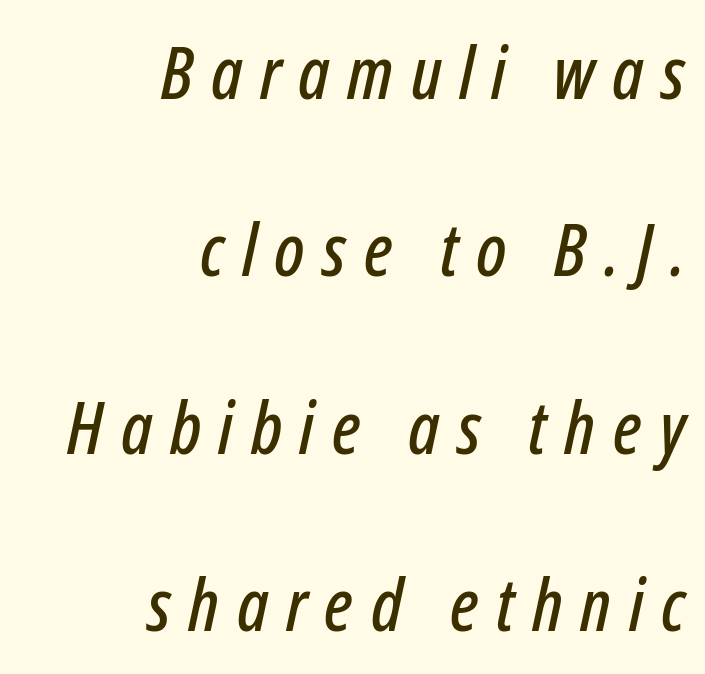
Q: Is the text italic (slanted)? A: Yes, it leans right by about 12 degrees.
Q: Is the text underlined? A: No.
Q: How is the paragraph aligned? A: Right-aligned.
Q: Is the spacing between letters normal or unusually wide? A: Unusually wide.
Q: Is the spacing between lines tight, normal or loose? A: Loose.
Q: Width (condensed, normal, or wide)? A: Condensed.
Q: Stroke contrast? A: Low.
Q: x-height? A: Medium.
Q: Monospaced? A: No.
